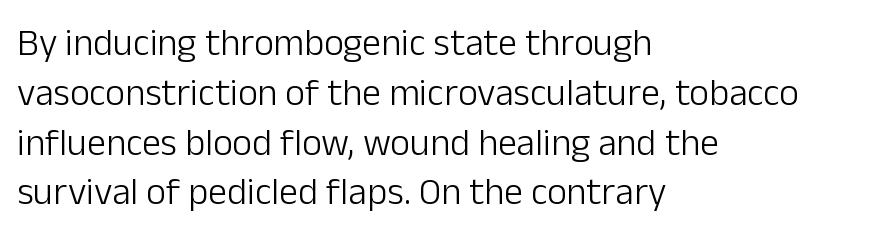
Stroke mass is kept to a normal reading level or below. Character widths vary here, with narrow letters taking less room than wide ones. The lettering holds an erect, upright posture throughout. A student would call this left alignment; a typographer would say flush left, rag right. Honestly, there is no underline to notice here at all. The tracking reads as untouched default to a designer's eye.
